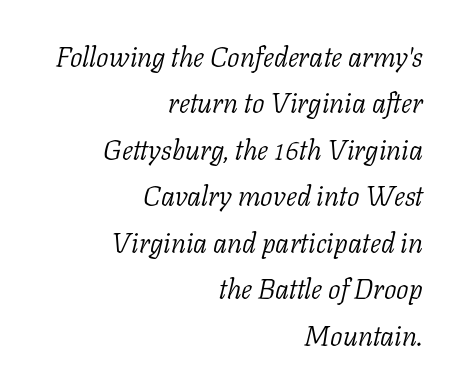
Q: Is the text bold? A: No.
Q: Is the text italic (slanted)? A: Yes, it leans right by about 11 degrees.
Q: Is the typeface a serif or a sans-serif typeface? A: Serif.
Q: Is the text underlined? A: No.
Q: How is the paragraph aligned? A: Right-aligned.
Q: Is the spacing between letters normal or unusually wide? A: Normal.
Q: Is the spacing between lines tight, normal or loose? A: Normal.
Q: Width (condensed, normal, or wide)? A: Normal.
Q: Stroke contrast? A: Low.
Q: x-height? A: Medium.
Q: Monospaced? A: No.
